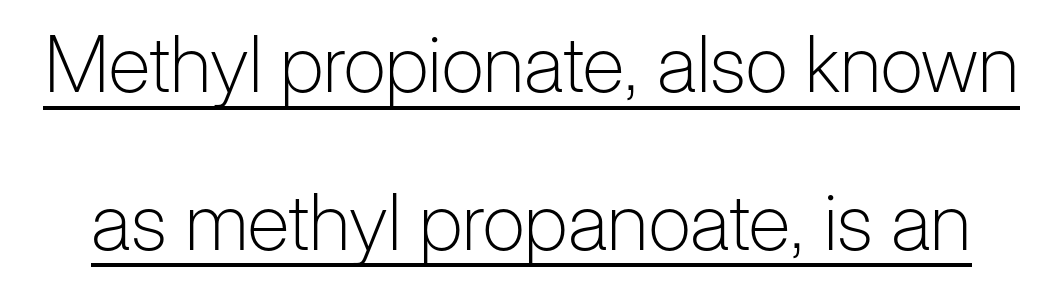
Is there much room between lines? Yes — plenty of vertical air separates them. A typesetter would label this face a sans. This reads as an unemphasized weight, regular at the heaviest. Words appear dense and cohesive because spacing is normal. Underlined type.
